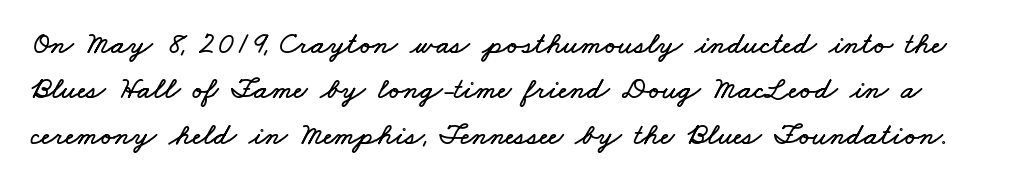
The image shows 31 px wide type; set normal line spacing (1.46x), normal letter spacing, not underlined; low stroke contrast and a small x-height.
